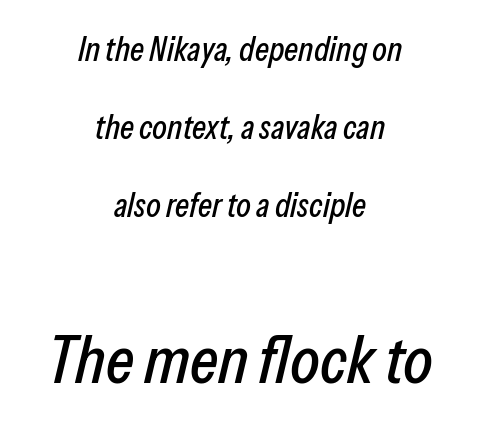
The image shows 68 px condensed type, italic (leaning right); set centered, loose line spacing (2.29x), normal letter spacing, not underlined; the second (bottom) block is 2.0x larger; low stroke contrast and a medium x-height.
